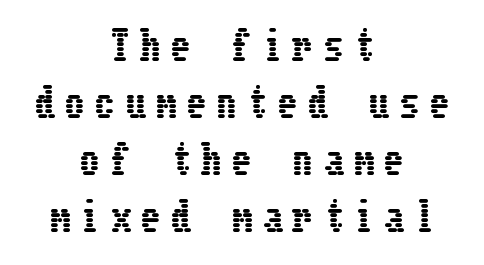
Q: Is the text italic (slanted)? A: No, it is upright.
Q: Is the text underlined? A: No.
Q: How is the paragraph aligned? A: Centered.
Q: Is the spacing between letters normal or unusually wide? A: Unusually wide.
Q: Is the spacing between lines tight, normal or loose? A: Normal.
Q: Width (condensed, normal, or wide)? A: Condensed.
Q: Stroke contrast? A: Low.
Q: x-height? A: Medium.
